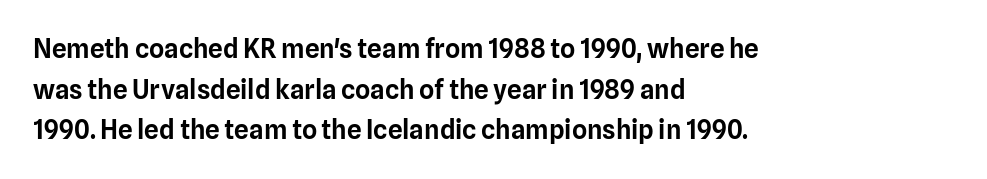
Q: Is the text italic (slanted)? A: No, it is upright.
Q: Is the text underlined? A: No.
Q: How is the paragraph aligned? A: Left-aligned.
Q: Is the spacing between letters normal or unusually wide? A: Normal.
Q: Is the spacing between lines tight, normal or loose? A: Normal.
